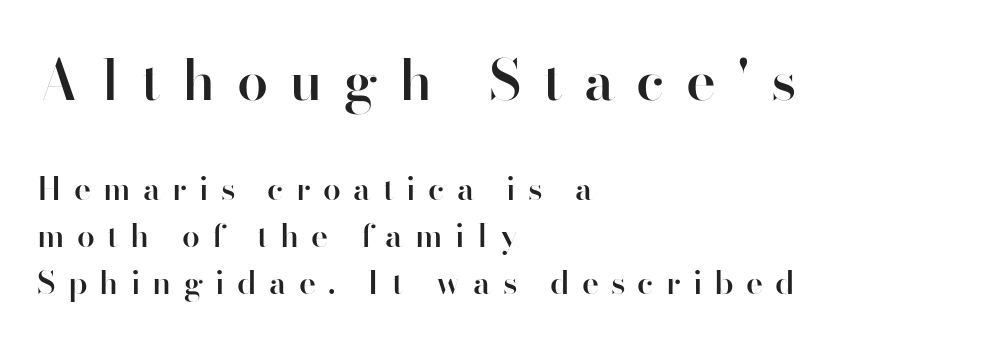
{"serif": "no", "italic": "no", "bold": "semi", "weight": "semibold", "width": "normal", "stroke_contrast": "high", "x_height": "small", "monospaced": "no", "underline": "no", "align": "left", "line_spacing": "normal", "line_spacing_ratio": 1.47, "letter_spacing": "wide", "letter_spacing_em": 0.38, "larger_block": "first", "size_ratio": 1.75, "glyph_px": 56}
